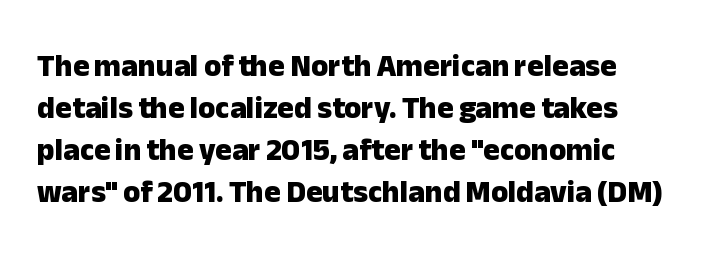
{"serif": "no", "italic": "no", "bold": "yes", "weight": "heavy", "width": "normal", "stroke_contrast": "low", "x_height": "medium", "monospaced": "no", "underline": "no", "line_spacing": "normal", "line_spacing_ratio": 1.36, "letter_spacing": "normal", "letter_spacing_em": 0.0, "glyph_px": 31}
